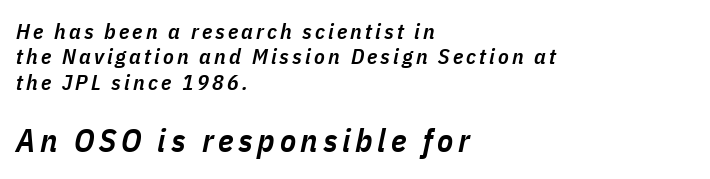
{"italic": "yes", "lean": "right", "slant_degrees": 11, "bold": "semi", "weight": "semibold", "width": "condensed", "stroke_contrast": "low", "x_height": "medium", "monospaced": "no", "underline": "no", "align": "left", "line_spacing": "tight", "line_spacing_ratio": 1.15, "larger_block": "second", "size_ratio": 1.5, "glyph_px": 33}
